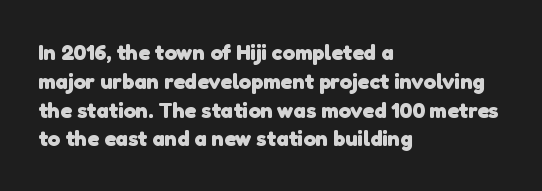
The passage shown is not underscored anywhere. Does the copy run flush right? No — it runs flush left. The rendering keeps characters at their native spacing. Caption: bold face, heavy strokes. Leading matches the norm, producing a regular column.
